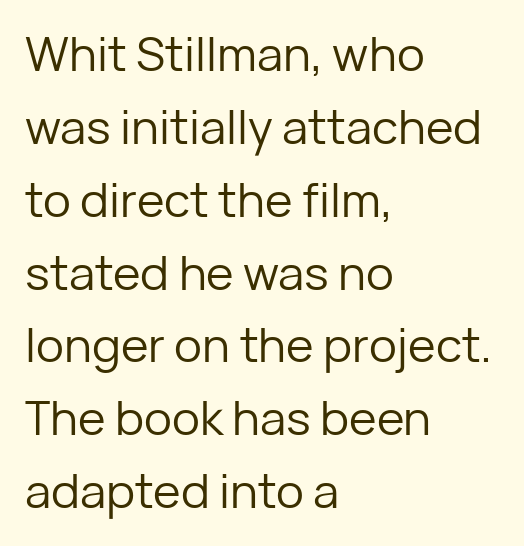
Only glyphs here, with clear space below each row. Weight class: somewhere from thin through regular. Do the characters align in a grid? No, the font is proportional. A typesetter would label this face a sans. How would I describe the line gaps? Plain and ordinary. In terms of letterspacing, this is plain default setting.
